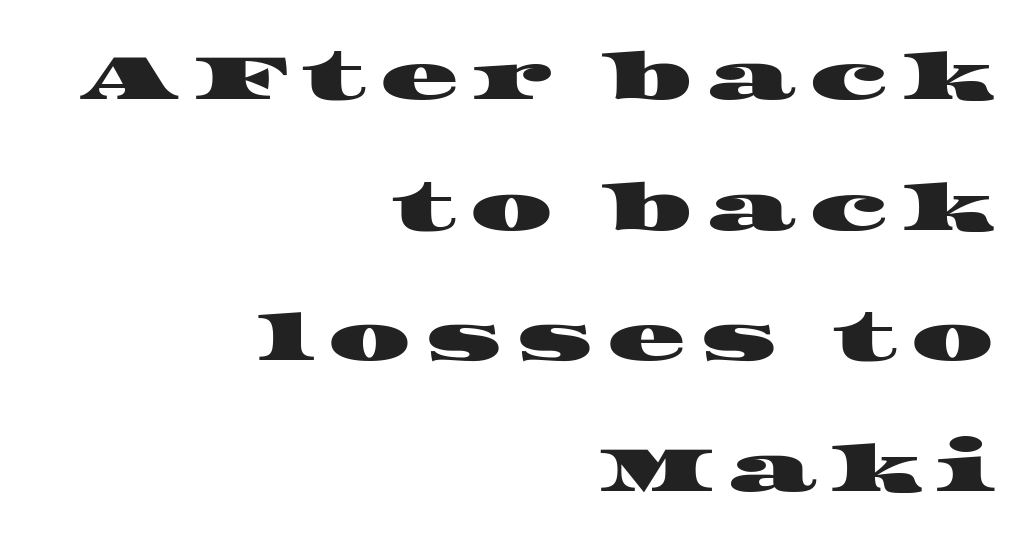
The image shows 65 px wide serif type; set right-aligned, loose line spacing (2.01x), unusually wide letter spacing (+0.21 em), not underlined; high stroke contrast and a large x-height.
